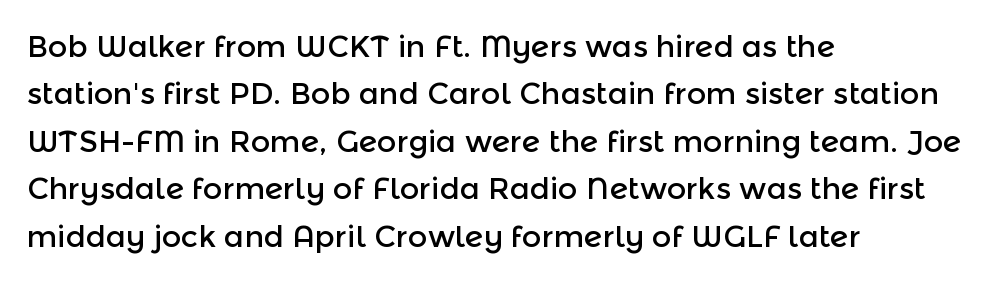
The image shows 30 px sans-serif type, upright; set left-aligned, normal line spacing (1.58x), normal letter spacing, not underlined; a medium x-height.
